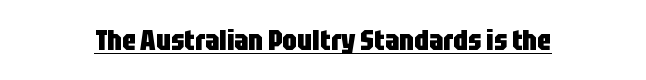
{"serif": "no", "italic": "no", "bold": "yes", "weight": "heavy", "width": "condensed", "stroke_contrast": "low", "x_height": "large", "monospaced": "no", "underline": "yes", "letter_spacing": "normal", "letter_spacing_em": 0.0, "glyph_px": 29}
